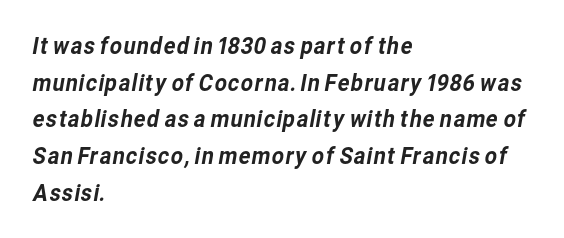
{"underline": "no", "align": "left", "line_spacing": "normal", "line_spacing_ratio": 1.53, "letter_spacing": "normal", "letter_spacing_em": 0.0, "glyph_px": 24}
